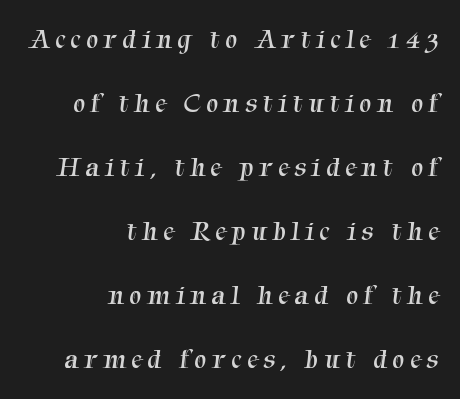
{"bold": "no", "underline": "no", "align": "right", "line_spacing": "loose", "line_spacing_ratio": 2.37, "letter_spacing": "wide", "letter_spacing_em": 0.21, "glyph_px": 27}
